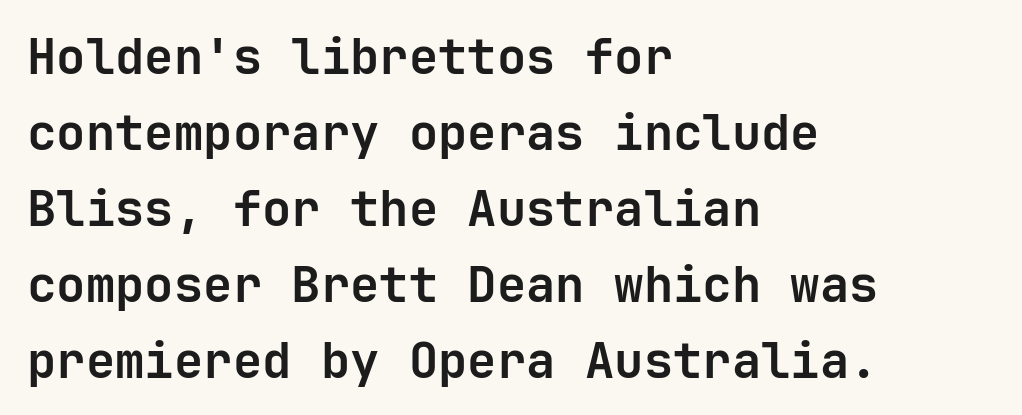
Q: Is the text bold? A: Yes.
Q: Is the text italic (slanted)? A: No, it is upright.
Q: Is the typeface a serif or a sans-serif typeface? A: Sans-serif.
Q: Is the text underlined? A: No.
Q: How is the paragraph aligned? A: Left-aligned.
Q: Is the spacing between letters normal or unusually wide? A: Normal.
Q: Is the spacing between lines tight, normal or loose? A: Normal.
Q: Width (condensed, normal, or wide)? A: Normal.
Q: Stroke contrast? A: Low.
Q: x-height? A: Medium.
